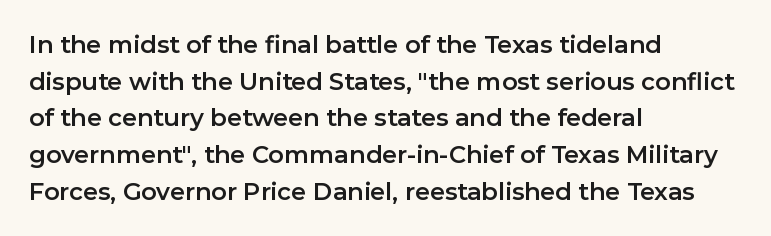
Unlike italic type, these characters show no tilt at all. Glyph-to-glyph distance matches everyday printed text. The line-height multiplier appears to be the usual default. The rag falls on the right side of this text block.
